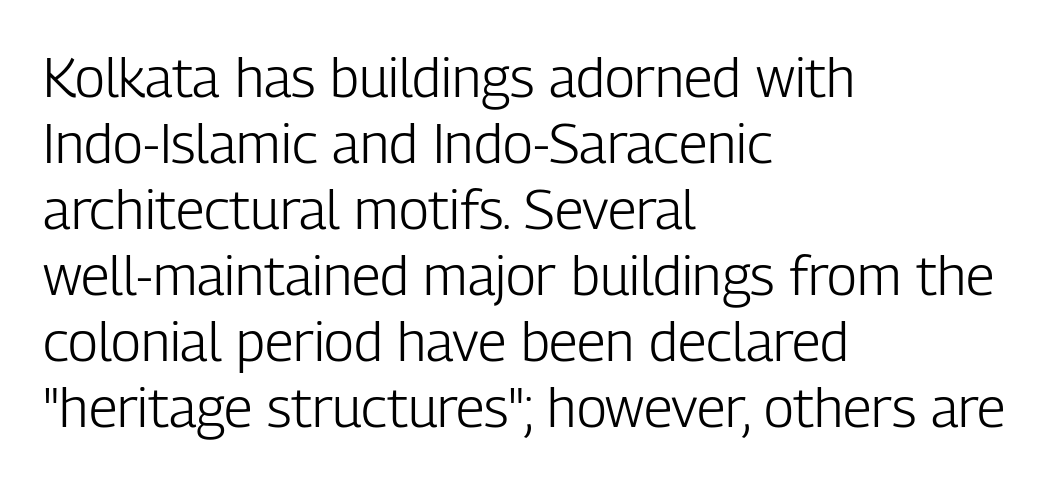
The face looks like a standard text weight, possibly lighter. Every row of glyphs begins at an identical x-position on the left. No extra tracking has been applied to these lines. Is this a sans? Yes — the strokes have no serifs. These lines are rendered in a variable-pitch font.
